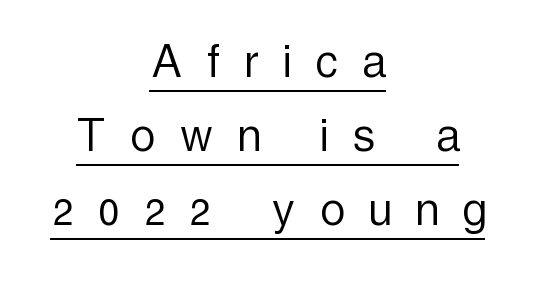
{"serif": "no", "italic": "no", "bold": "no", "weight": "light", "width": "condensed", "x_height": "medium", "monospaced": "no", "underline": "yes", "align": "center", "line_spacing": "normal", "line_spacing_ratio": 1.37, "letter_spacing": "wide", "letter_spacing_em": 0.47, "glyph_px": 54}
